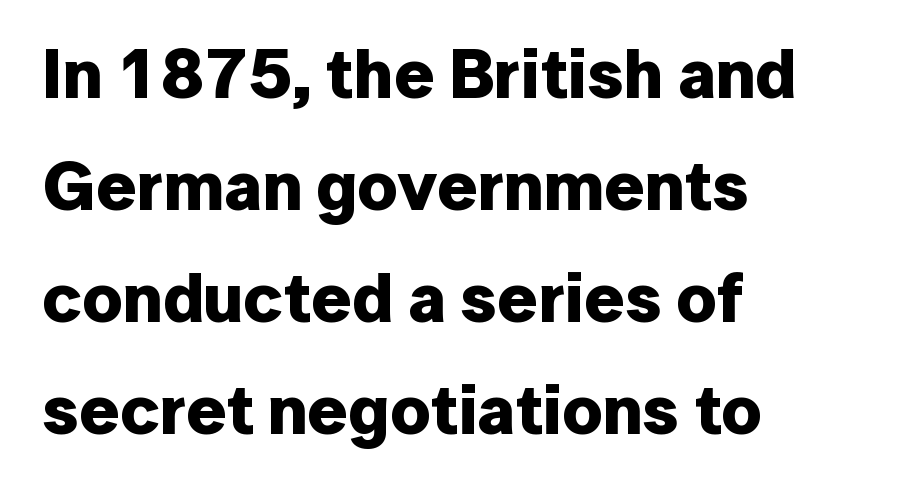
{"serif": "no", "italic": "no", "bold": "yes", "weight": "bold", "width": "normal", "stroke_contrast": "low", "x_height": "medium", "monospaced": "no", "underline": "no", "align": "left", "line_spacing": "normal", "line_spacing_ratio": 1.6, "letter_spacing": "normal", "letter_spacing_em": 0.0, "glyph_px": 70}
